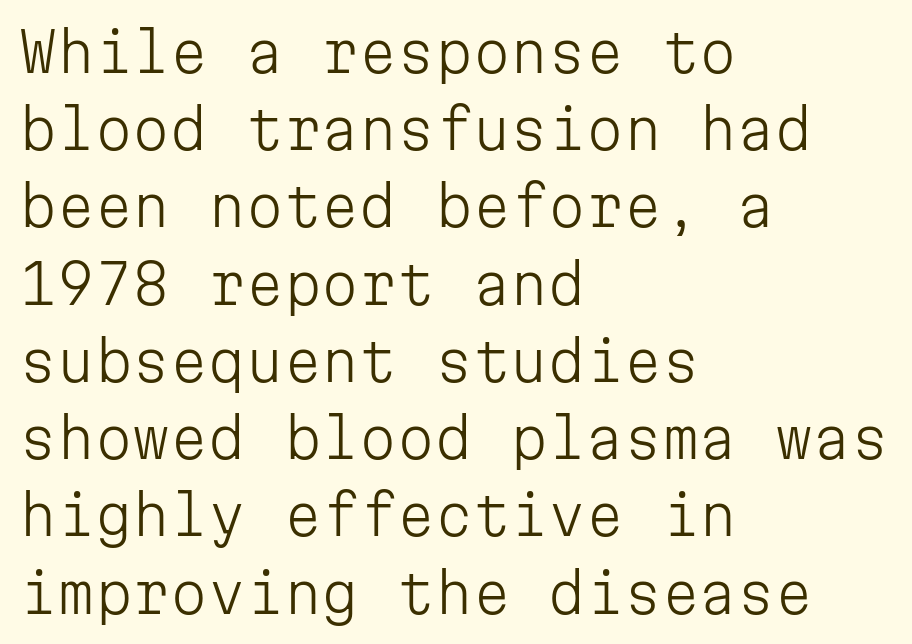
This is sans-serif lettering, the kind often seen on screens and signage. These glyphs show unthickened strokes, regular width or finer. The typesetter chose a ragged-right arrangement here. These lines were composed using upright roman letters.
